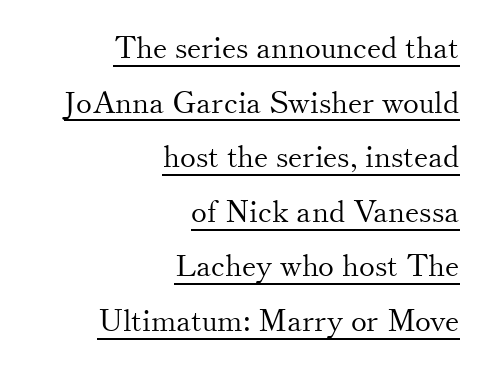
{"serif": "yes", "italic": "no", "bold": "no", "weight": "light", "width": "normal", "stroke_contrast": "medium", "x_height": "small", "monospaced": "no", "underline": "yes", "align": "right", "line_spacing_ratio": 1.82, "letter_spacing": "normal", "letter_spacing_em": 0.0, "glyph_px": 30}
